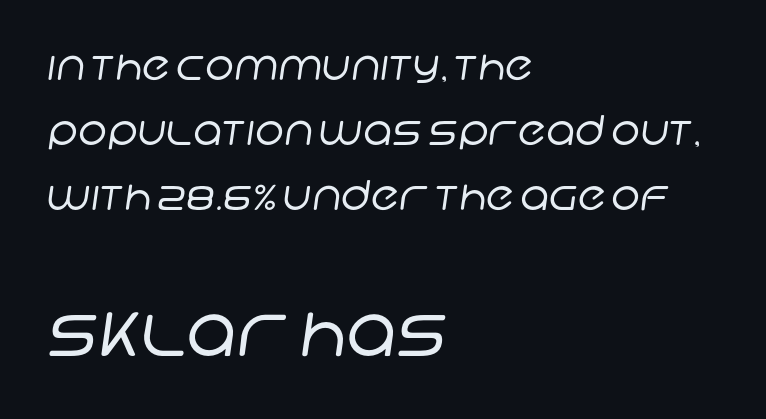
The image shows 71 px regular-weight sans-serif type; set left-aligned, normal line spacing (1.59x), normal letter spacing, not underlined; the second (bottom) block is 1.73x larger; low stroke contrast and a large x-height.
